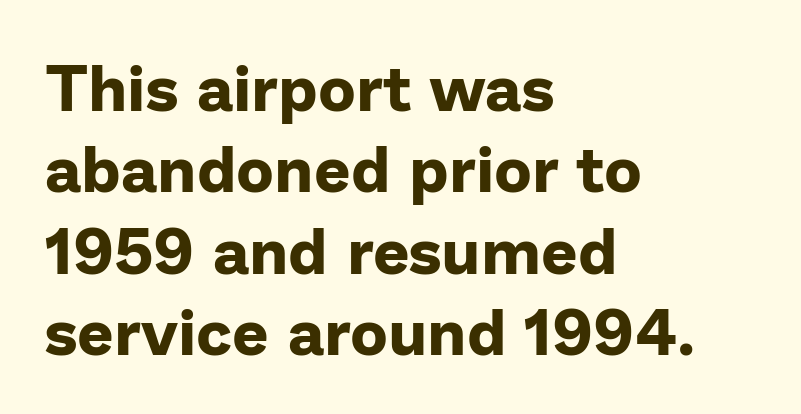
The font is running at its bold setting. In CSS terms this would be text-align: left. Letter spacing: default. Decoration check: the copy has no underline. Type style note: lacks serifs.
